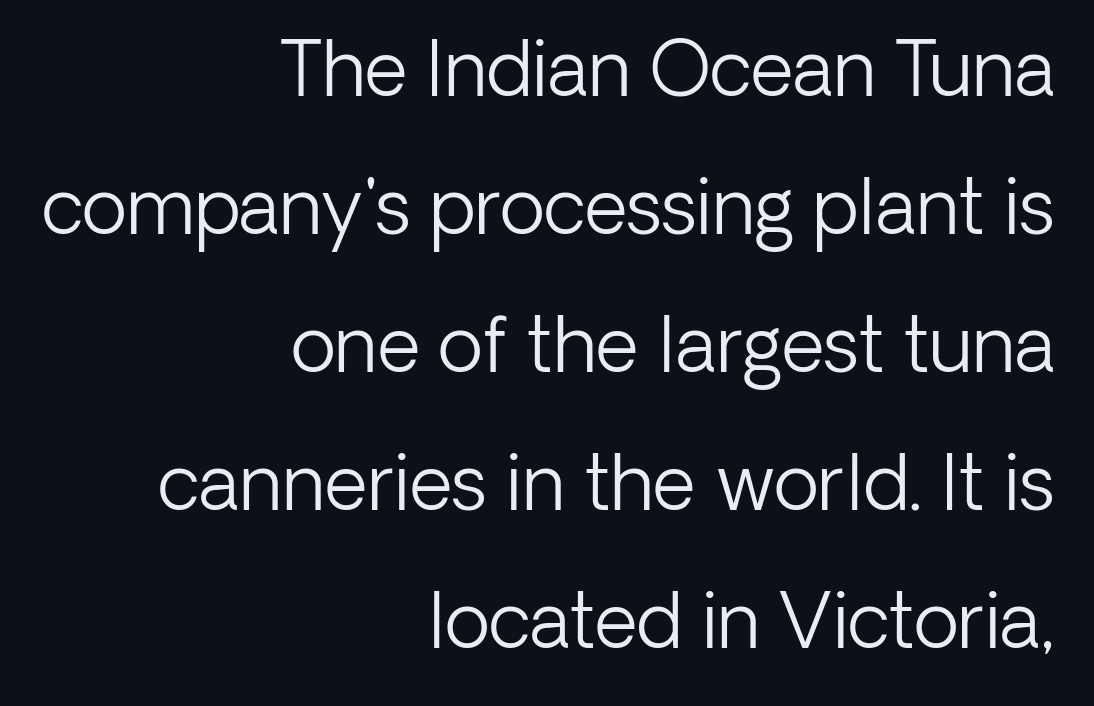
Q: Is the text bold? A: No.
Q: Is the text italic (slanted)? A: No, it is upright.
Q: Is the typeface a serif or a sans-serif typeface? A: Sans-serif.
Q: Is the text underlined? A: No.
Q: How is the paragraph aligned? A: Right-aligned.
Q: Is the spacing between letters normal or unusually wide? A: Normal.
Q: Width (condensed, normal, or wide)? A: Normal.
Q: Stroke contrast? A: Low.
Q: x-height? A: Medium.
Q: Monospaced? A: No.
